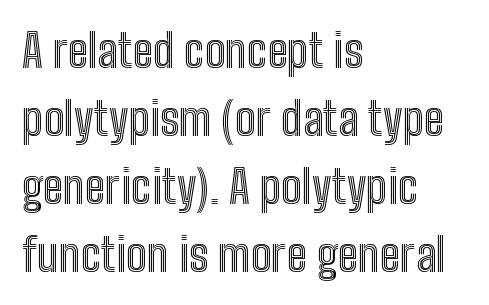
The image shows 46 px condensed type, upright; set left-aligned, normal line spacing (1.48x), normal letter spacing, not underlined; a medium x-height.
